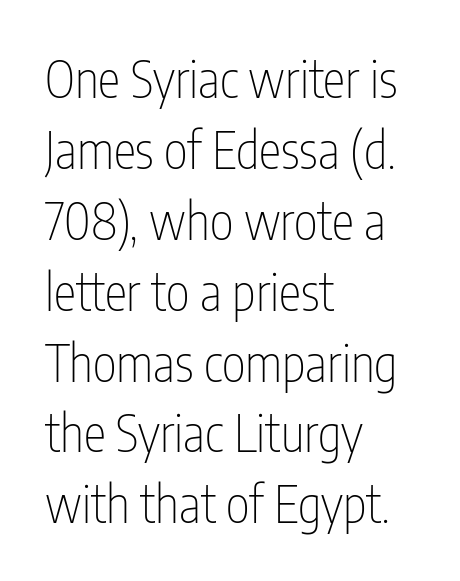
You could not count columns in this text — the font is proportionally spaced. Students, note that the glyphs here touch the page at normal intervals. Does the copy run flush right? No — it runs flush left. Unlike a traditional serif, this face leaves its strokes unadorned.
